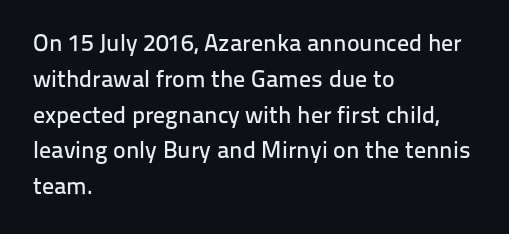
Q: Is the text italic (slanted)? A: No, it is upright.
Q: Is the text underlined? A: No.
Q: How is the paragraph aligned? A: Left-aligned.
Q: Is the spacing between letters normal or unusually wide? A: Normal.
Q: Is the spacing between lines tight, normal or loose? A: Normal.
